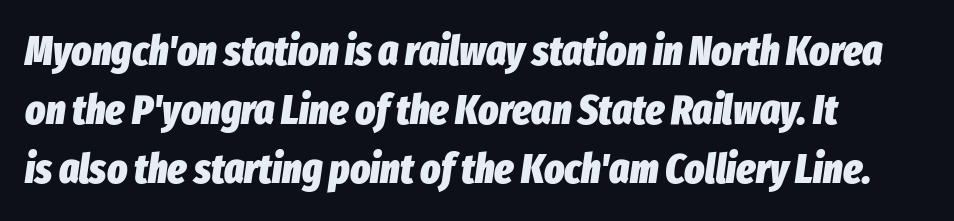
Descender tails drop into unmarked territory. Vertically, the passage feels balanced, rows spaced as you'd expect. Does the lettering tilt? It does — this is italic. Alignment: flush left. The rendering uses natural spacing where letterforms have individual widths.
